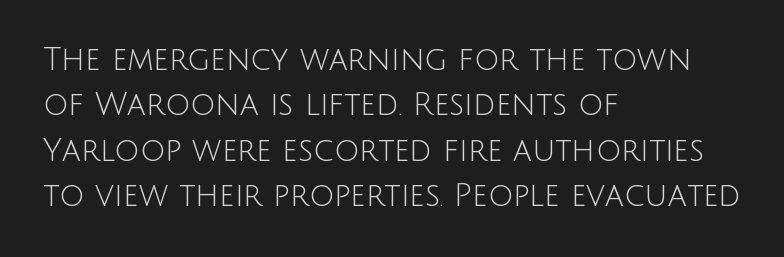
Character widths vary here, with narrow letters taking less room than wide ones. The typography opts for an upright posture over an oblique one. A student would call this left alignment; a typographer would say flush left, rag right. Rule under the text: the space is simply empty.
